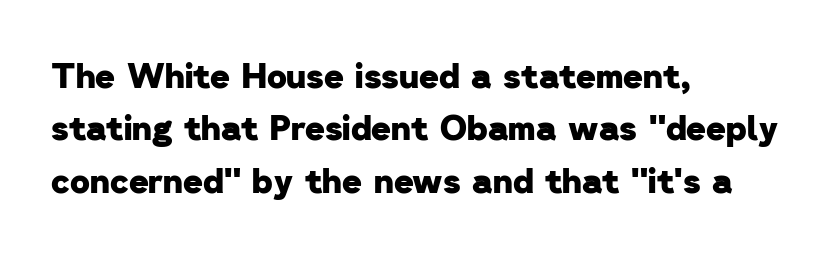
The image shows 34 px heavy sans-serif type; set left-aligned, normal line spacing (1.54x), normal letter spacing, not underlined; low stroke contrast and a medium x-height.
